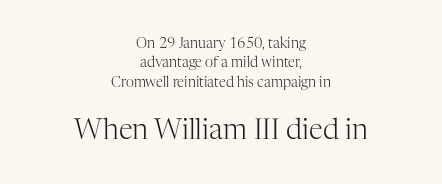
The image shows 28 px light serif type, upright; set centered, normal line spacing (1.38x), normal letter spacing, not underlined; the second (bottom) block is 2.0x larger; high stroke contrast and a medium x-height.
